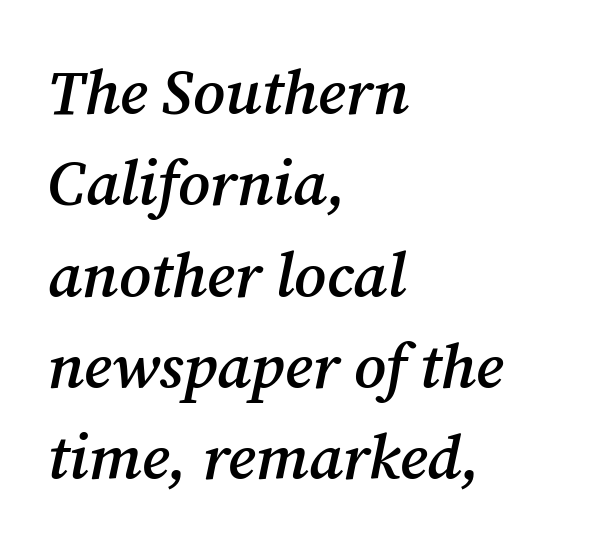
Q: Is the text bold? A: Semi-bold.
Q: Is the text italic (slanted)? A: Yes, it leans right by about 12 degrees.
Q: Is the typeface a serif or a sans-serif typeface? A: Serif.
Q: Is the text underlined? A: No.
Q: How is the paragraph aligned? A: Left-aligned.
Q: Is the spacing between letters normal or unusually wide? A: Normal.
Q: Is the spacing between lines tight, normal or loose? A: Normal.
Q: Width (condensed, normal, or wide)? A: Normal.
Q: Stroke contrast? A: Medium.
Q: x-height? A: Medium.
Q: Monospaced? A: No.
